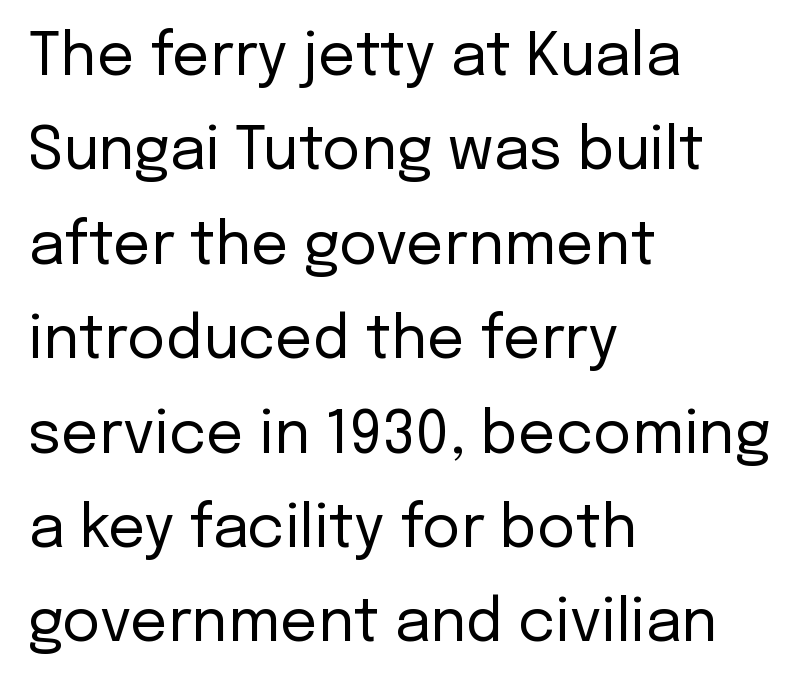
The image shows 59 px regular-weight sans-serif type, upright; set left-aligned, normal line spacing (1.6x), normal letter spacing, not underlined; low stroke contrast and a medium x-height.
